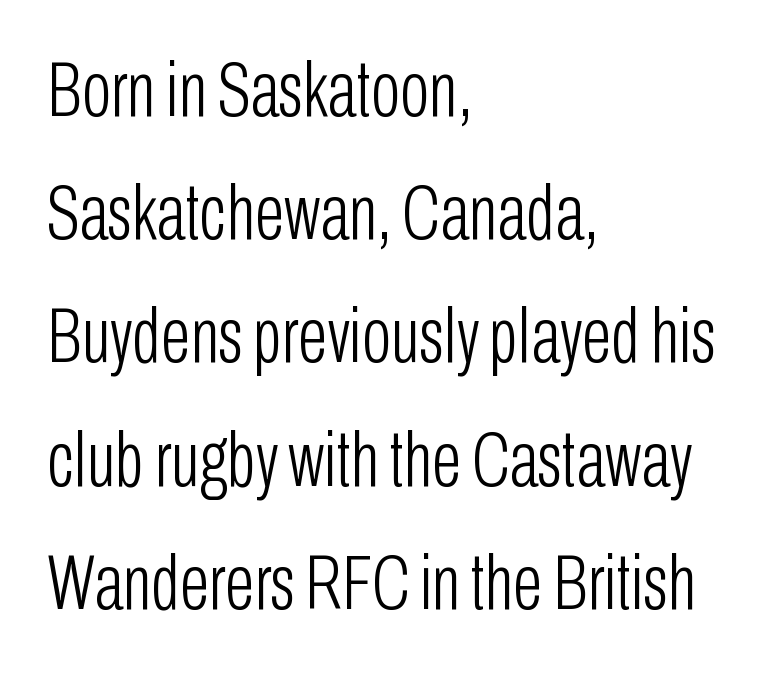
Does the leading feel generous? No, just average. Honestly, the letter spacing is just normal — you wouldn't notice it. The type family on display is of the sans-serif kind. You could not count columns in this text — the font is proportionally spaced. The characters are drawn with everyday or finer stroke widths. The paragraph shown leans on its left margin.
